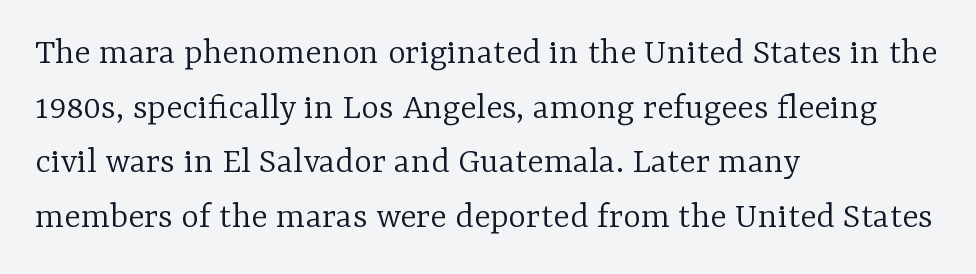
Q: Is the text bold? A: No.
Q: Is the text italic (slanted)? A: No, it is upright.
Q: Is the typeface a serif or a sans-serif typeface? A: Serif.
Q: Is the text underlined? A: No.
Q: How is the paragraph aligned? A: Left-aligned.
Q: Is the spacing between letters normal or unusually wide? A: Normal.
Q: Is the spacing between lines tight, normal or loose? A: Normal.
Q: Width (condensed, normal, or wide)? A: Normal.
Q: Stroke contrast? A: Low.
Q: x-height? A: Medium.
Q: Monospaced? A: No.
